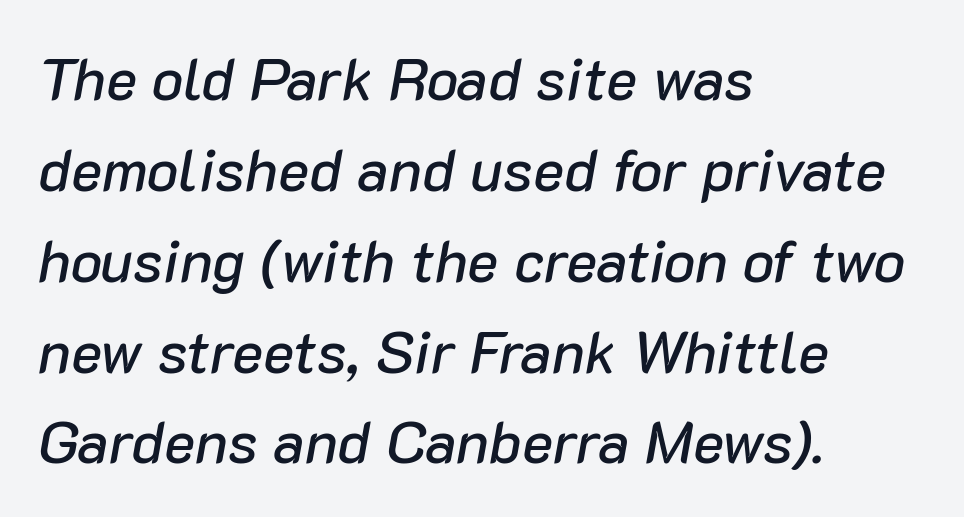
The image shows 59 px text type, italic (leaning right); set left-aligned, normal line spacing (1.54x), normal letter spacing, not underlined; low stroke contrast and a medium x-height.
